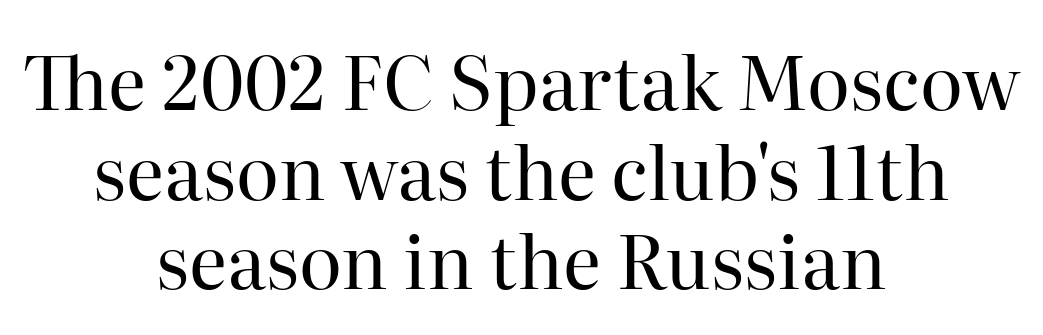
{"serif": "yes", "italic": "no", "bold": "no", "weight": "regular", "width": "normal", "stroke_contrast": "high", "x_height": "medium", "monospaced": "no", "underline": "no", "align": "center", "line_spacing_ratio": 1.21, "letter_spacing": "normal", "letter_spacing_em": 0.0, "glyph_px": 74}
